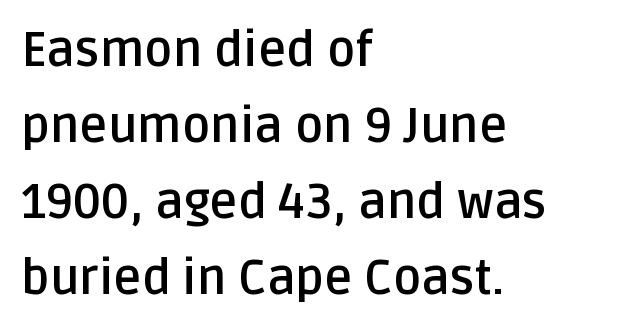
Q: Is the text bold? A: Yes.
Q: Is the text italic (slanted)? A: No, it is upright.
Q: Is the typeface a serif or a sans-serif typeface? A: Sans-serif.
Q: Is the text underlined? A: No.
Q: How is the paragraph aligned? A: Left-aligned.
Q: Is the spacing between letters normal or unusually wide? A: Normal.
Q: Is the spacing between lines tight, normal or loose? A: Normal.
Q: Width (condensed, normal, or wide)? A: Normal.
Q: Stroke contrast? A: Low.
Q: x-height? A: Large.
Q: Monospaced? A: No.
